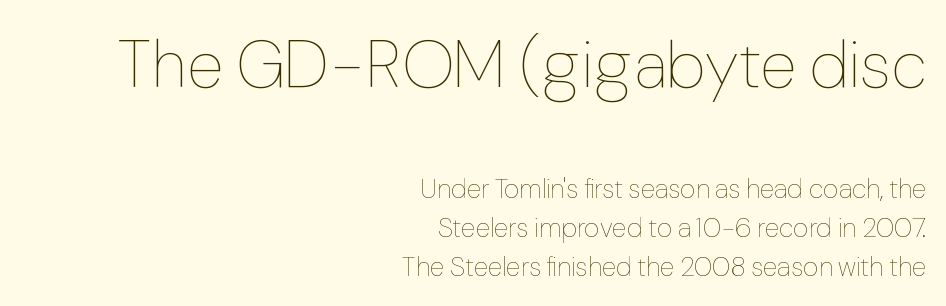
Q: Is the text bold? A: No.
Q: Is the text italic (slanted)? A: No, it is upright.
Q: Is the text underlined? A: No.
Q: How is the paragraph aligned? A: Right-aligned.
Q: Is the spacing between letters normal or unusually wide? A: Normal.
Q: Is the spacing between lines tight, normal or loose? A: Normal.
Q: Which block of text is set in a larger size, the first (top) or the second (bottom)? A: The first (top) one.
Q: Width (condensed, normal, or wide)? A: Normal.
Q: Stroke contrast? A: Low.
Q: x-height? A: Medium.
Q: Monospaced? A: No.
